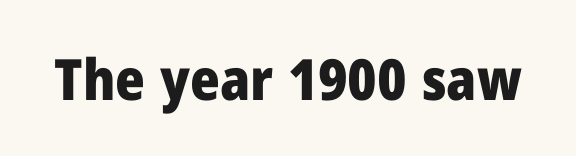
Q: Is the text bold? A: Yes.
Q: Is the text italic (slanted)? A: No, it is upright.
Q: Is the typeface a serif or a sans-serif typeface? A: Sans-serif.
Q: Is the text underlined? A: No.
Q: Is the spacing between letters normal or unusually wide? A: Normal.
Q: Width (condensed, normal, or wide)? A: Normal.
Q: Stroke contrast? A: Low.
Q: x-height? A: Medium.
Q: Monospaced? A: No.
